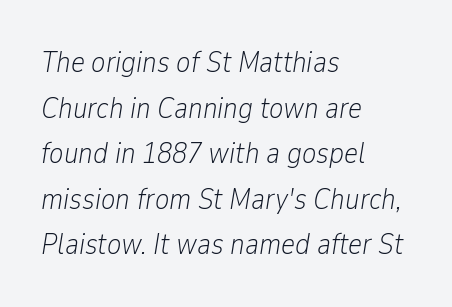
This sample has the flowing, uneven cadence of proportional lettering. Teacher's note: observe the even left margin — that is flush-left alignment. The words here are not underlined. Reading down the column, the eye jumps a familiar distance to each next line. A typesetter would mark this as italic.
